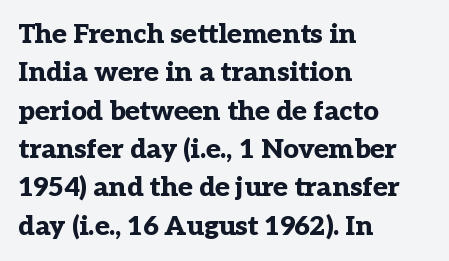
Q: Is the text bold? A: Yes.
Q: Is the text italic (slanted)? A: No, it is upright.
Q: Is the text underlined? A: No.
Q: How is the paragraph aligned? A: Left-aligned.
Q: Is the spacing between letters normal or unusually wide? A: Normal.
Q: Is the spacing between lines tight, normal or loose? A: Normal.
